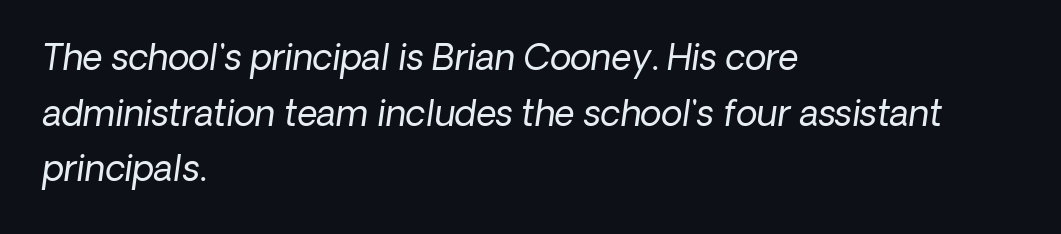
{"italic": "yes", "lean": "right", "slant_degrees": 8, "bold": "no", "weight": "regular", "width": "normal", "stroke_contrast": "low", "x_height": "medium", "monospaced": "no", "underline": "no", "align": "left", "line_spacing": "normal", "line_spacing_ratio": 1.59, "letter_spacing": "normal", "letter_spacing_em": 0.0, "glyph_px": 35}
